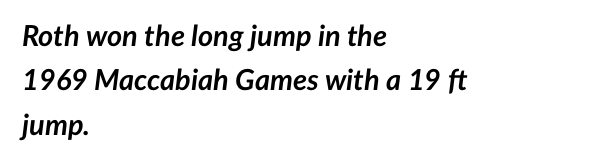
Interline gaps are of average width in this sample. In terms of weight, the rendering is a true, heavy bold. Lines of text with bare space underneath. Tall strokes in this sample are angled rather than plumb. Compared with typical body copy, the letter spacing here is the same. All the whitespace from short lines collects on the right.
